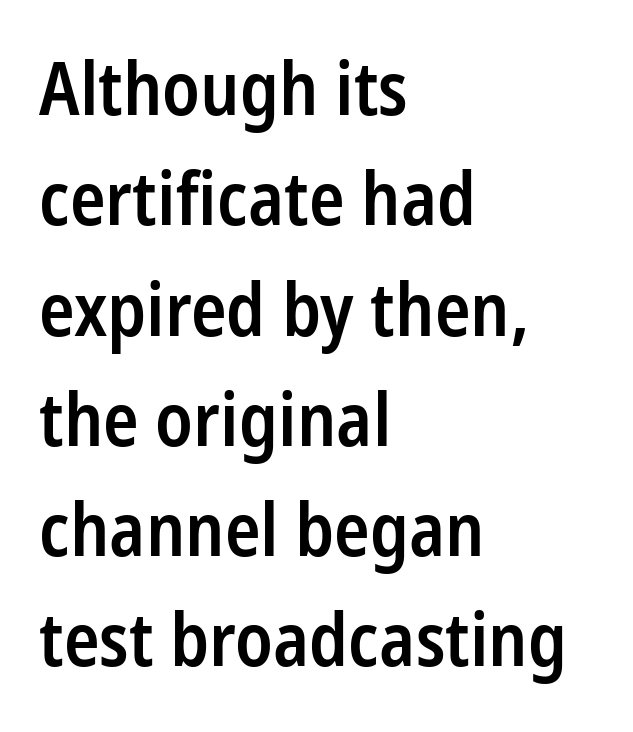
Q: Is the text bold? A: Semi-bold.
Q: Is the text italic (slanted)? A: No, it is upright.
Q: Is the typeface a serif or a sans-serif typeface? A: Sans-serif.
Q: Is the text underlined? A: No.
Q: How is the paragraph aligned? A: Left-aligned.
Q: Is the spacing between letters normal or unusually wide? A: Normal.
Q: Is the spacing between lines tight, normal or loose? A: Normal.
Q: Width (condensed, normal, or wide)? A: Condensed.
Q: Stroke contrast? A: Low.
Q: x-height? A: Medium.
Q: Monospaced? A: No.
